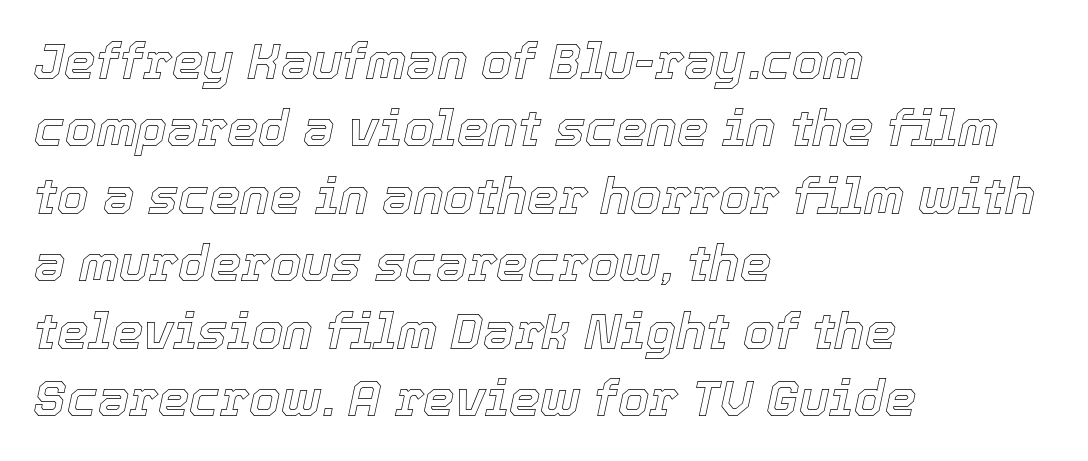
{"italic": "yes", "lean": "right", "slant_degrees": 12, "width": "normal", "x_height": "medium", "monospaced": "no", "underline": "no", "align": "left", "line_spacing": "normal", "line_spacing_ratio": 1.35, "letter_spacing": "normal", "letter_spacing_em": 0.0, "glyph_px": 50}
